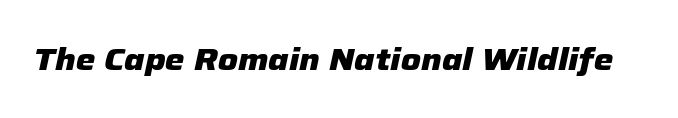
Q: Is the text bold? A: Yes.
Q: Is the text italic (slanted)? A: Yes, it leans right by about 12 degrees.
Q: Is the text underlined? A: No.
Q: Is the spacing between letters normal or unusually wide? A: Normal.
Q: Width (condensed, normal, or wide)? A: Normal.
Q: Stroke contrast? A: Low.
Q: x-height? A: Medium.
Q: Monospaced? A: No.
